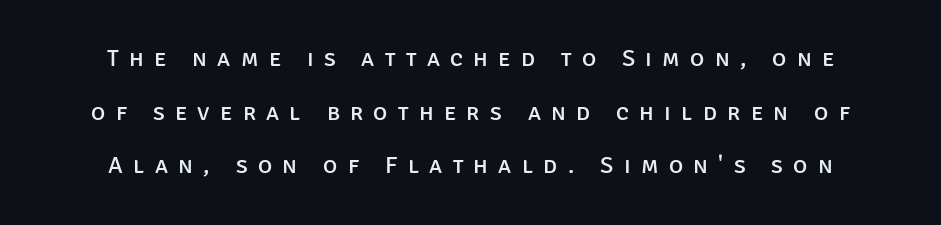
Q: Is the text italic (slanted)? A: No, it is upright.
Q: Is the text underlined? A: No.
Q: Is the spacing between letters normal or unusually wide? A: Unusually wide.
Q: Is the spacing between lines tight, normal or loose? A: Loose.
